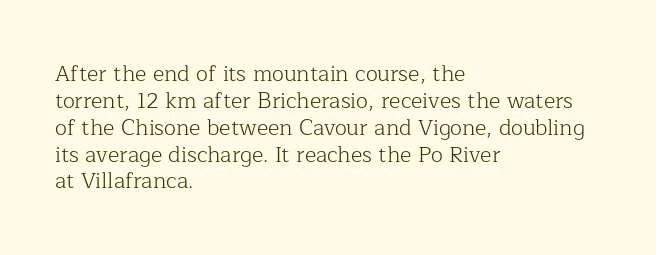
Q: Is the text bold? A: No.
Q: Is the text italic (slanted)? A: No, it is upright.
Q: Is the text underlined? A: No.
Q: How is the paragraph aligned? A: Left-aligned.
Q: Is the spacing between letters normal or unusually wide? A: Normal.
